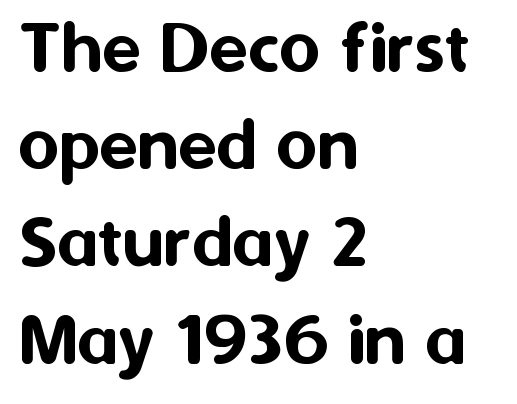
{"serif": "no", "italic": "no", "width": "normal", "stroke_contrast": "medium", "x_height": "medium", "monospaced": "no", "underline": "no", "align": "left", "line_spacing_ratio": 1.23, "letter_spacing": "normal", "letter_spacing_em": 0.0, "glyph_px": 79}
